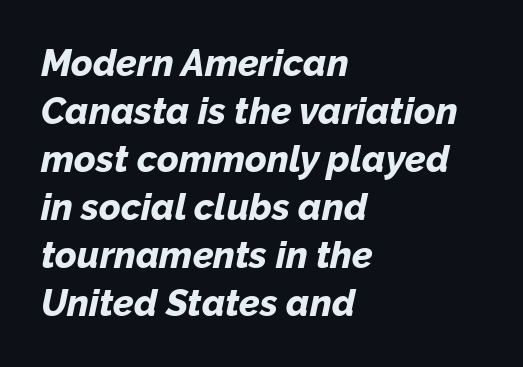
{"italic": "yes", "lean": "right", "slant_degrees": 12, "bold": "yes", "weight": "bold", "width": "normal", "stroke_contrast": "low", "x_height": "medium", "monospaced": "no", "underline": "no", "align": "left", "line_spacing": "normal", "line_spacing_ratio": 1.3, "letter_spacing": "normal", "letter_spacing_em": 0.0, "glyph_px": 37}
